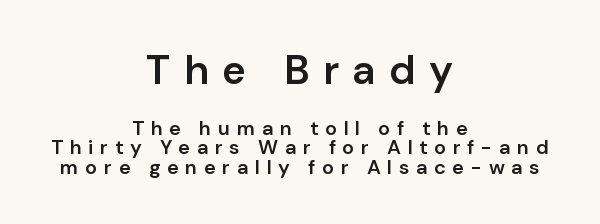
{"serif": "no", "italic": "no", "bold": "semi", "weight": "semibold", "width": "normal", "stroke_contrast": "low", "x_height": "medium", "monospaced": "no", "underline": "no", "align": "center", "line_spacing": "tight", "line_spacing_ratio": 0.96, "letter_spacing": "wide", "letter_spacing_em": 0.33, "larger_block": "first", "size_ratio": 2.05, "glyph_px": 41}
